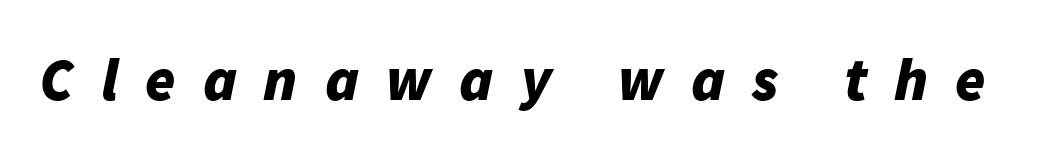
The image shows 61 px bold type, italic (leaning right); set unusually wide letter spacing (+0.44 em), not underlined; low stroke contrast and a medium x-height.
